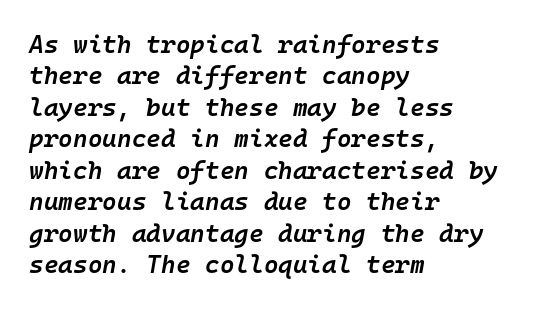
Q: Is the text bold? A: Semi-bold.
Q: Is the text italic (slanted)? A: Yes, it leans right by about 10 degrees.
Q: Is the text underlined? A: No.
Q: How is the paragraph aligned? A: Left-aligned.
Q: Is the spacing between letters normal or unusually wide? A: Normal.
Q: Is the spacing between lines tight, normal or loose? A: Normal.
